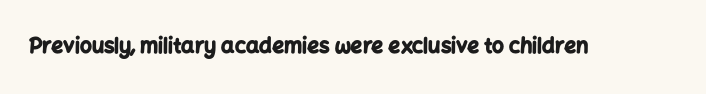
The image shows 21 px bold type, upright; set normal letter spacing, not underlined.
